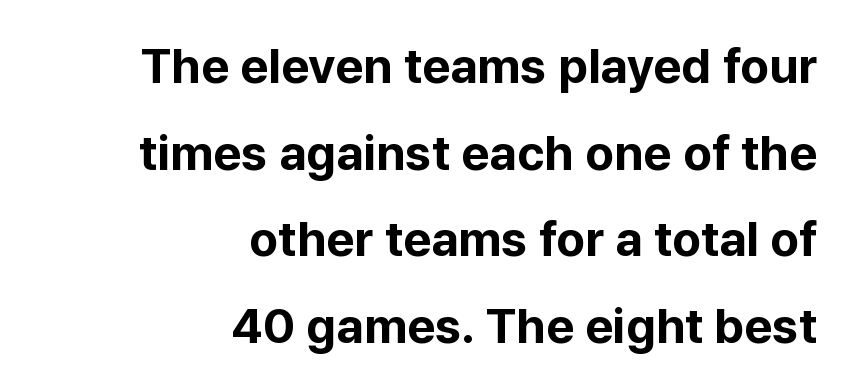
The image shows 49 px bold sans-serif type, upright; set right-aligned, line spacing 1.77x, normal letter spacing, not underlined; low stroke contrast and a medium x-height.
